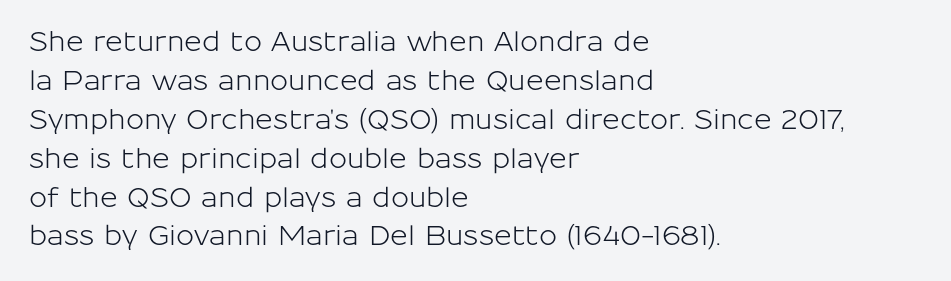
Q: Is the text italic (slanted)? A: No, it is upright.
Q: Is the text underlined? A: No.
Q: How is the paragraph aligned? A: Left-aligned.
Q: Is the spacing between letters normal or unusually wide? A: Normal.
Q: Is the spacing between lines tight, normal or loose? A: Normal.
